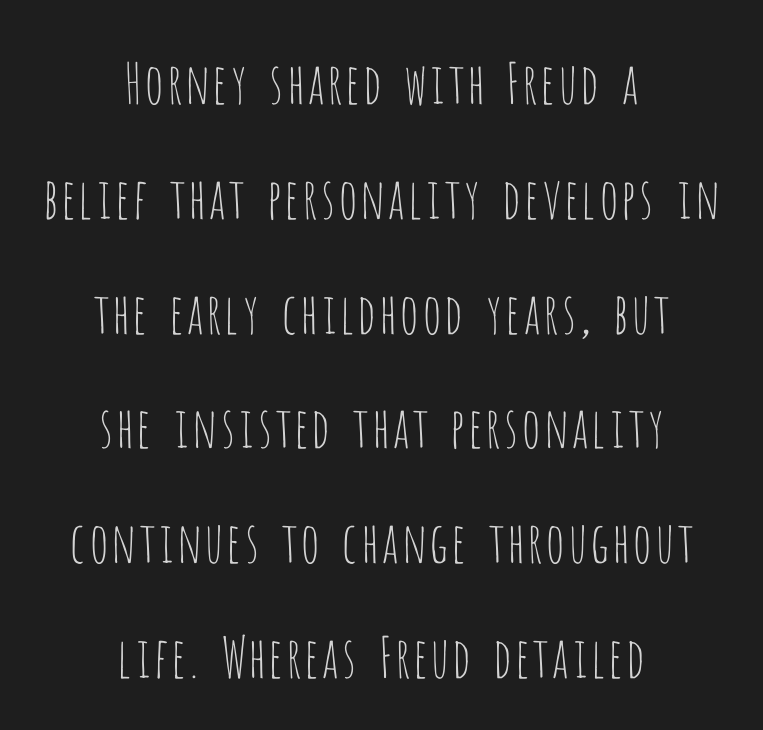
Q: Is the text bold? A: No.
Q: Is the text italic (slanted)? A: No, it is upright.
Q: Is the typeface a serif or a sans-serif typeface? A: Sans-serif.
Q: Is the text underlined? A: No.
Q: How is the paragraph aligned? A: Centered.
Q: Is the spacing between letters normal or unusually wide? A: Normal.
Q: Is the spacing between lines tight, normal or loose? A: Loose.
Q: Width (condensed, normal, or wide)? A: Condensed.
Q: Stroke contrast? A: Low.
Q: x-height? A: Large.
Q: Monospaced? A: No.
